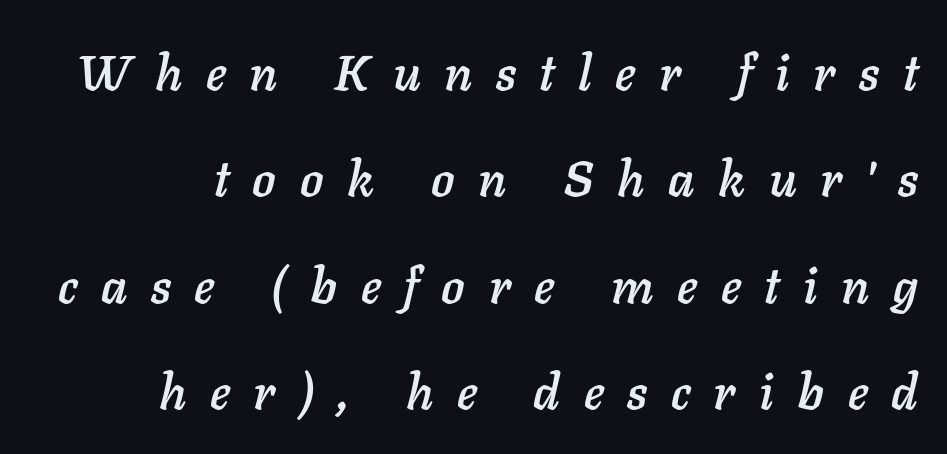
The image shows 49 px text type, italic (leaning right); set loose line spacing (2.17x), unusually wide letter spacing (+0.48 em), not underlined; low stroke contrast and a medium x-height.
